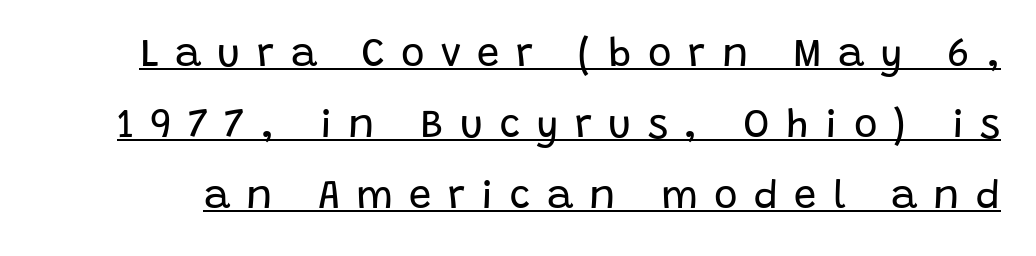
Spacing verdict: proportional, widths tailored to each character. Examine the stroke ends and you'll find no serifs. The type sits square on the baseline with zero lean. Is the letter spacing exaggerated? Yes — the characters are pushed far apart. Every word sits above its own underline.
